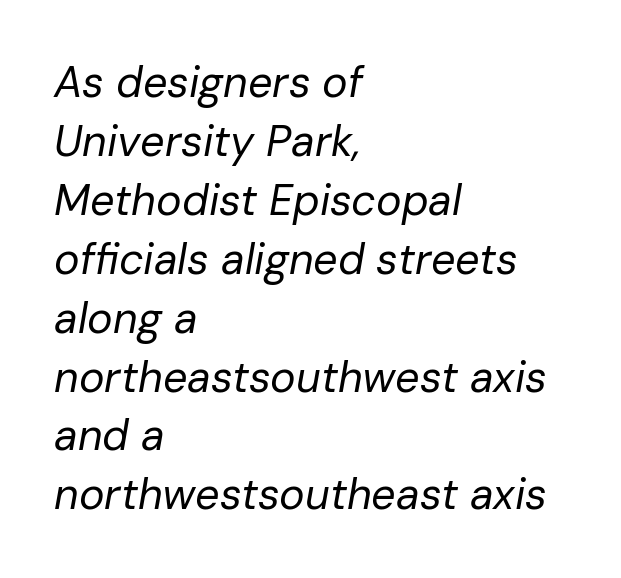
Stroke thickness stays within the range of a standard reading face or lighter. The passage shown is typed in a proportional face where columns would drift. What stands out about the letter spacing? Nothing — it is the standard amount. Line starts are locked; line ends wander.
